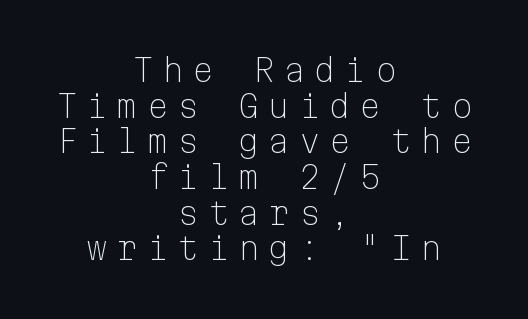
The image shows 31 px light sans-serif type, upright, monospaced; set centered, tight line spacing (1.15x), unusually wide letter spacing (+0.28 em), not underlined; low stroke contrast and a medium x-height.
